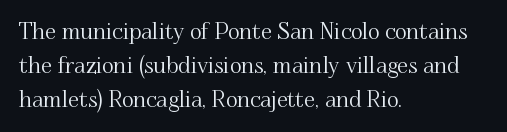
The image shows 22 px text type, upright; set left-aligned, normal line spacing (1.54x), normal letter spacing, not underlined.
